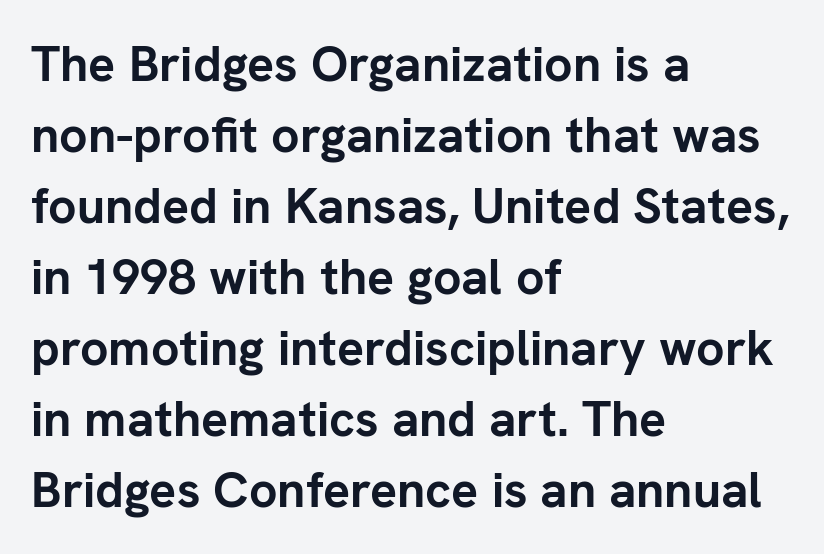
Students, this is bold: see how much ink each stroke carries. The letters stand upright; this is a roman face. The strip under each line holds only bare page. Honestly, the letter spacing is just normal — you wouldn't notice it.
